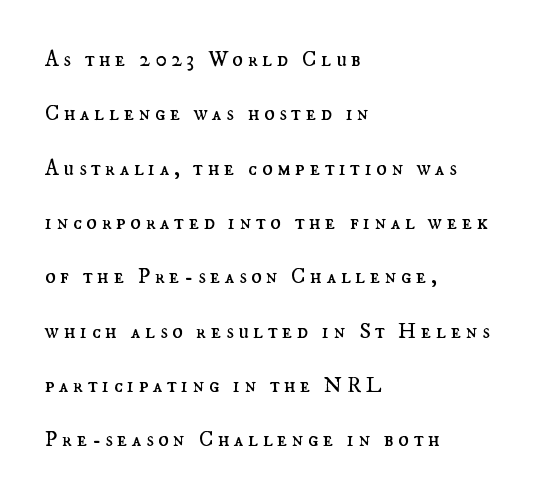
The image shows 22 px text type, upright; set left-aligned, loose line spacing (2.47x), unusually wide letter spacing (+0.2 em), not underlined.
